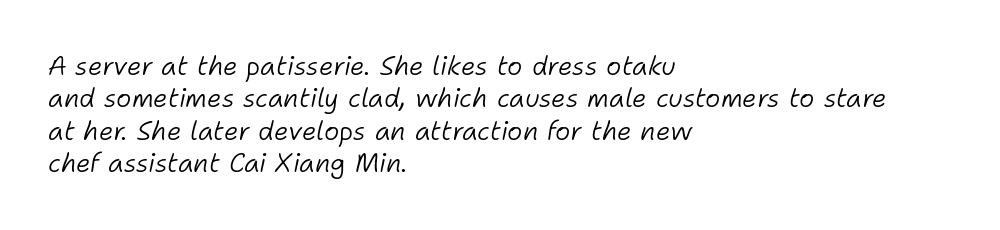
The image shows 26 px text type, italic (leaning right); set left-aligned, normal line spacing (1.25x), normal letter spacing, not underlined.
